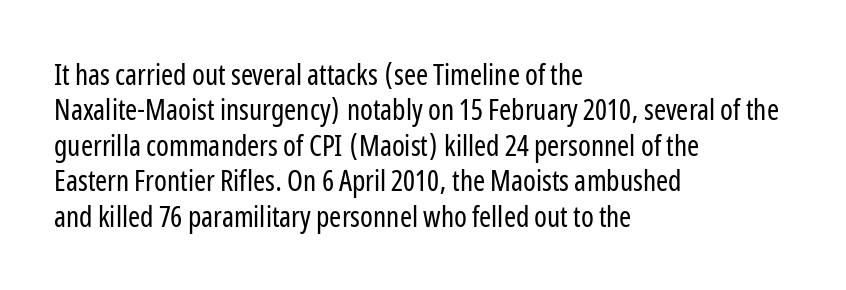
Q: Is the text bold? A: No.
Q: Is the text italic (slanted)? A: No, it is upright.
Q: Is the typeface a serif or a sans-serif typeface? A: Sans-serif.
Q: Is the text underlined? A: No.
Q: How is the paragraph aligned? A: Left-aligned.
Q: Is the spacing between letters normal or unusually wide? A: Normal.
Q: Width (condensed, normal, or wide)? A: Condensed.
Q: Stroke contrast? A: Low.
Q: x-height? A: Medium.
Q: Monospaced? A: No.
